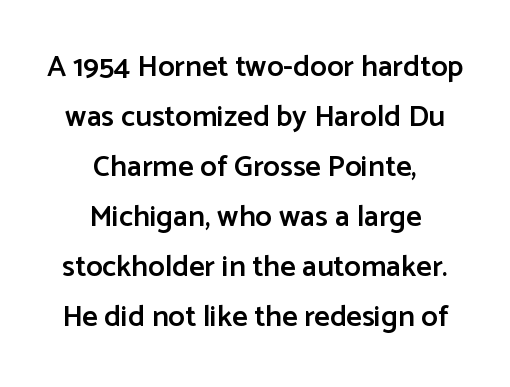
{"serif": "no", "italic": "no", "bold": "semi", "weight": "semibold", "width": "normal", "stroke_contrast": "low", "x_height": "medium", "monospaced": "no", "underline": "no", "align": "center", "line_spacing": "normal", "line_spacing_ratio": 1.67, "letter_spacing": "normal", "letter_spacing_em": 0.0, "glyph_px": 30}
